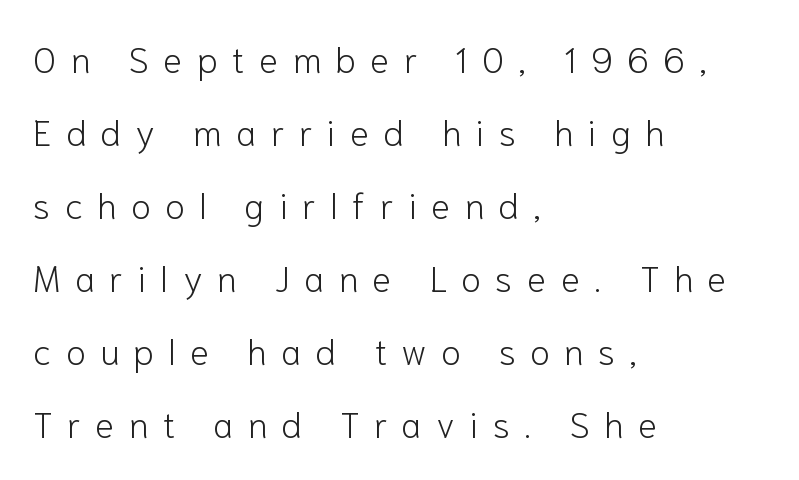
{"serif": "no", "italic": "no", "bold": "no", "weight": "light", "width": "normal", "stroke_contrast": "low", "x_height": "medium", "monospaced": "no", "underline": "no", "align": "left", "line_spacing": "loose", "line_spacing_ratio": 2.03, "letter_spacing": "wide", "letter_spacing_em": 0.4, "glyph_px": 36}
